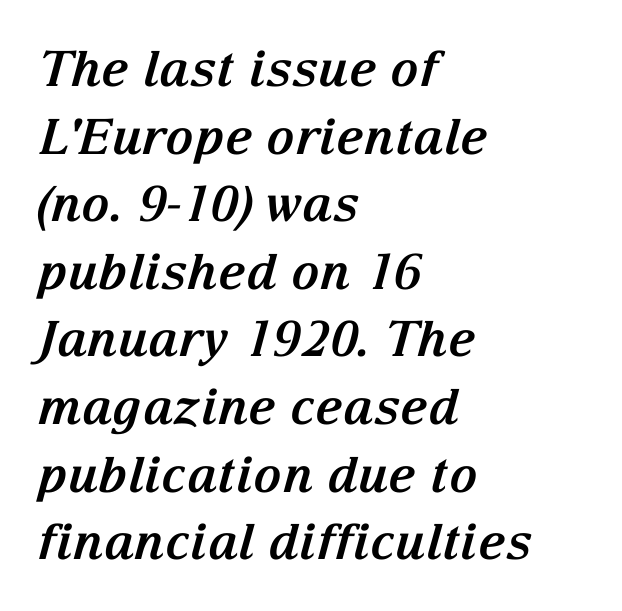
The image shows 49 px bold serif type, italic (leaning right); set left-aligned, normal line spacing (1.38x), normal letter spacing, not underlined; medium stroke contrast and a medium x-height.
